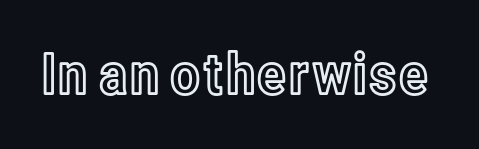
Posture: straight, roman, zero tilt. This sample has the flowing, uneven cadence of proportional lettering. The space beneath each line is pristine and unruled. This rendering leaves character spacing at its baseline value.
